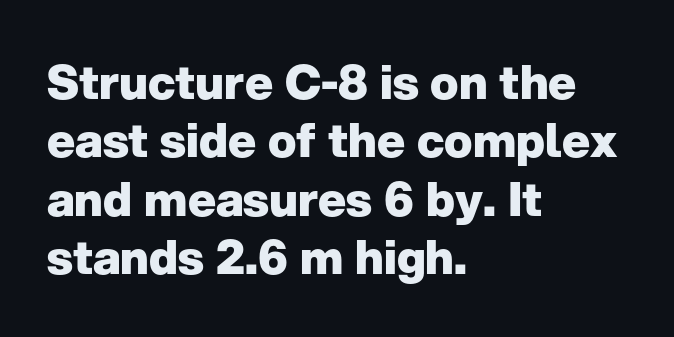
The image shows 47 px heavy sans-serif type, upright; set left-aligned, line spacing 1.24x, normal letter spacing, not underlined; low stroke contrast and a medium x-height.
